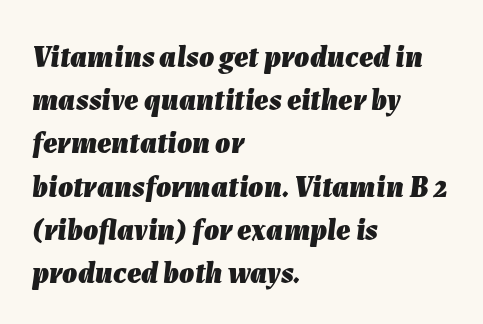
Q: Is the text bold? A: Yes.
Q: Is the text italic (slanted)? A: Yes, it leans right by about 7 degrees.
Q: Is the text underlined? A: No.
Q: How is the paragraph aligned? A: Left-aligned.
Q: Is the spacing between letters normal or unusually wide? A: Normal.
Q: Is the spacing between lines tight, normal or loose? A: Normal.
Q: Width (condensed, normal, or wide)? A: Normal.
Q: Stroke contrast? A: Low.
Q: x-height? A: Medium.
Q: Monospaced? A: No.
